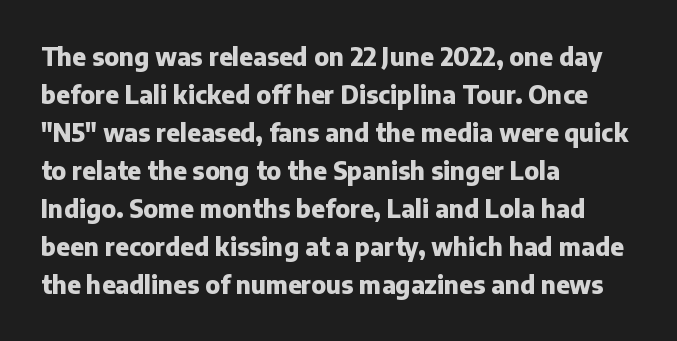
The image shows 24 px bold type, upright; set left-aligned, normal line spacing (1.58x), normal letter spacing, not underlined.
